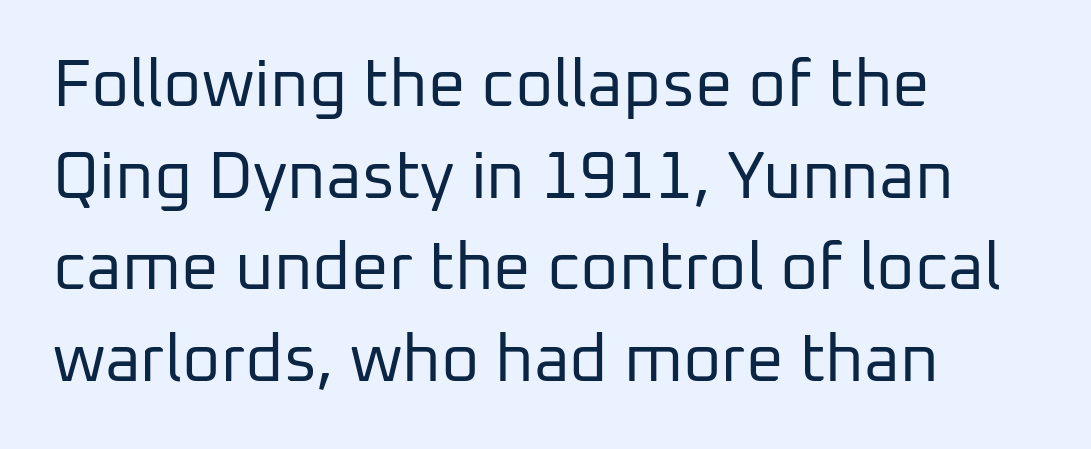
The image shows 66 px regular-weight sans-serif type, upright; set left-aligned, normal line spacing (1.39x), normal letter spacing, not underlined; low stroke contrast and a medium x-height.
